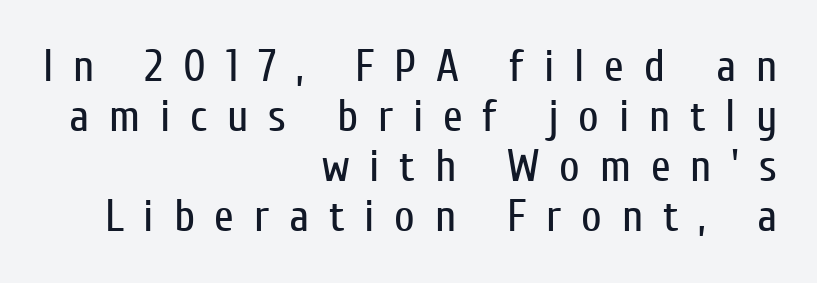
Q: Is the text bold? A: No.
Q: Is the text italic (slanted)? A: No, it is upright.
Q: Is the typeface a serif or a sans-serif typeface? A: Sans-serif.
Q: Is the text underlined? A: No.
Q: How is the paragraph aligned? A: Right-aligned.
Q: Is the spacing between letters normal or unusually wide? A: Unusually wide.
Q: Is the spacing between lines tight, normal or loose? A: Tight.
Q: Width (condensed, normal, or wide)? A: Condensed.
Q: Stroke contrast? A: Low.
Q: x-height? A: Medium.
Q: Monospaced? A: No.
